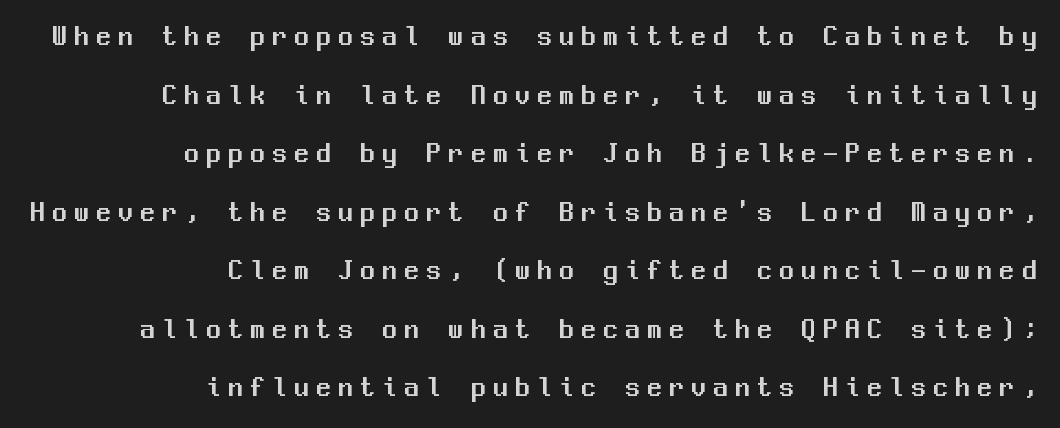
The image shows 29 px sans-serif type, upright, monospaced; set right-aligned, loose line spacing (2.02x), unusually wide letter spacing (+0.26 em), not underlined; medium stroke contrast and a medium x-height.
